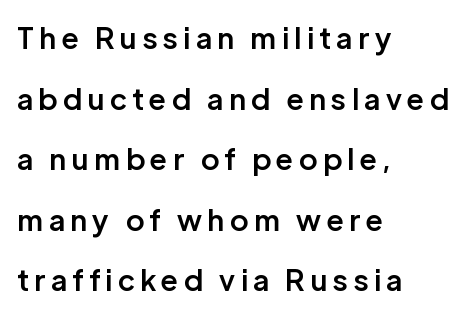
{"serif": "no", "italic": "no", "bold": "semi", "weight": "semibold", "width": "normal", "stroke_contrast": "low", "x_height": "medium", "monospaced": "no", "underline": "no", "align": "left", "line_spacing": "loose", "line_spacing_ratio": 2.09, "letter_spacing": "wide", "letter_spacing_em": 0.2, "glyph_px": 29}
